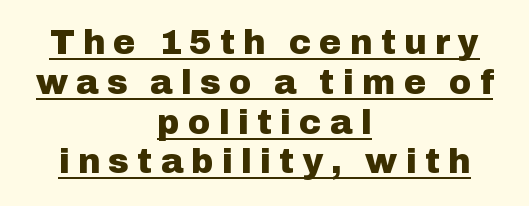
Q: Is the text bold? A: Yes.
Q: Is the text italic (slanted)? A: No, it is upright.
Q: Is the typeface a serif or a sans-serif typeface? A: Sans-serif.
Q: Is the text underlined? A: Yes.
Q: How is the paragraph aligned? A: Centered.
Q: Is the spacing between letters normal or unusually wide? A: Unusually wide.
Q: Width (condensed, normal, or wide)? A: Normal.
Q: Stroke contrast? A: Low.
Q: x-height? A: Medium.
Q: Monospaced? A: No.
